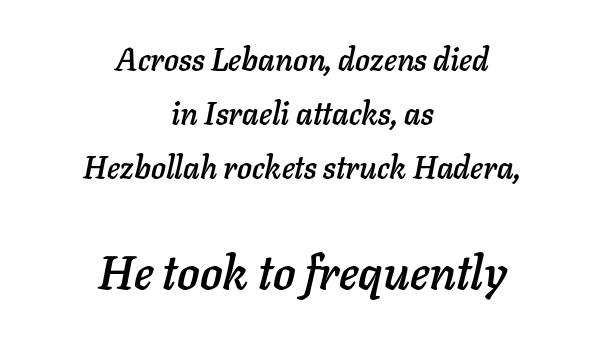
Q: Is the text italic (slanted)? A: Yes, it leans right by about 11 degrees.
Q: Is the text underlined? A: No.
Q: How is the paragraph aligned? A: Centered.
Q: Is the spacing between letters normal or unusually wide? A: Normal.
Q: Which block of text is set in a larger size, the first (top) or the second (bottom)? A: The second (bottom) one.
Q: Width (condensed, normal, or wide)? A: Normal.
Q: Stroke contrast? A: Low.
Q: x-height? A: Medium.
Q: Monospaced? A: No.
